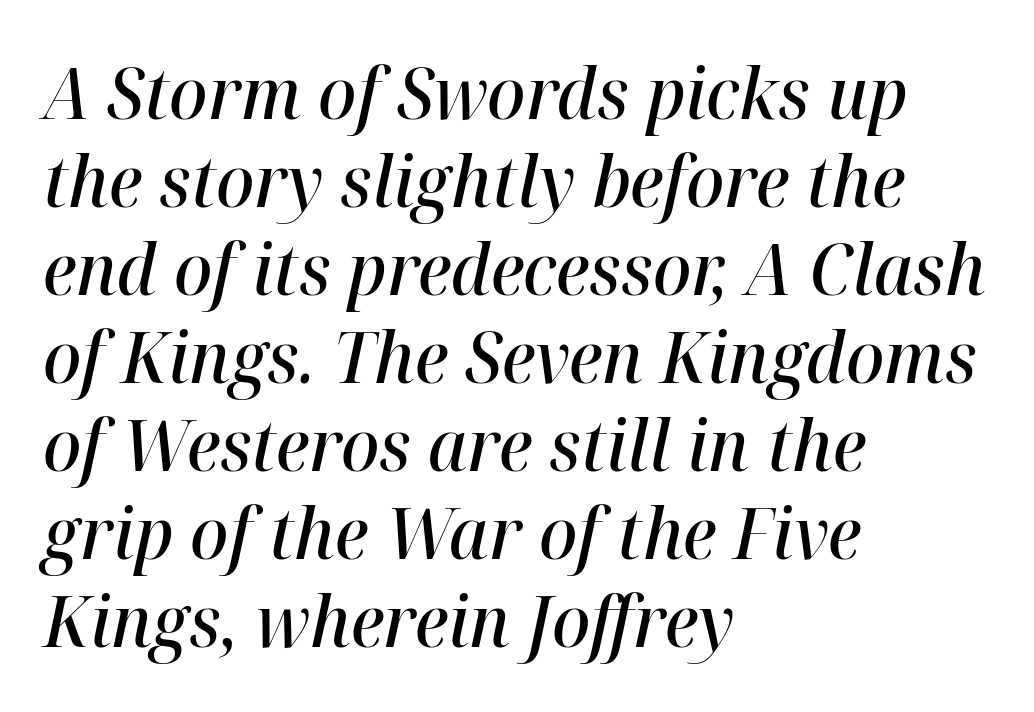
Q: Is the text bold? A: Semi-bold.
Q: Is the text italic (slanted)? A: Yes, it leans right by about 12 degrees.
Q: Is the text underlined? A: No.
Q: How is the paragraph aligned? A: Left-aligned.
Q: Is the spacing between letters normal or unusually wide? A: Normal.
Q: Width (condensed, normal, or wide)? A: Normal.
Q: Stroke contrast? A: High.
Q: x-height? A: Medium.
Q: Monospaced? A: No.
